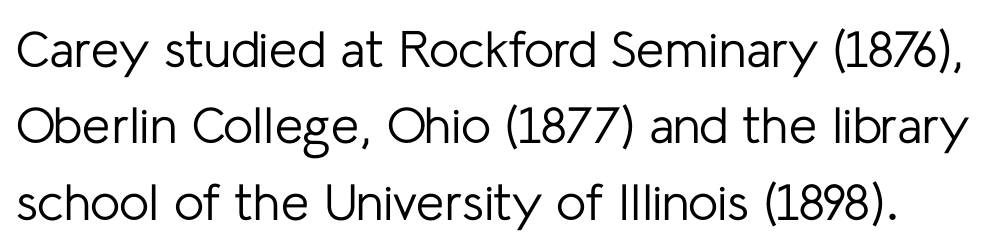
The image shows 51 px regular-weight sans-serif type, upright; set normal line spacing (1.5x), normal letter spacing, not underlined; low stroke contrast and a medium x-height.
